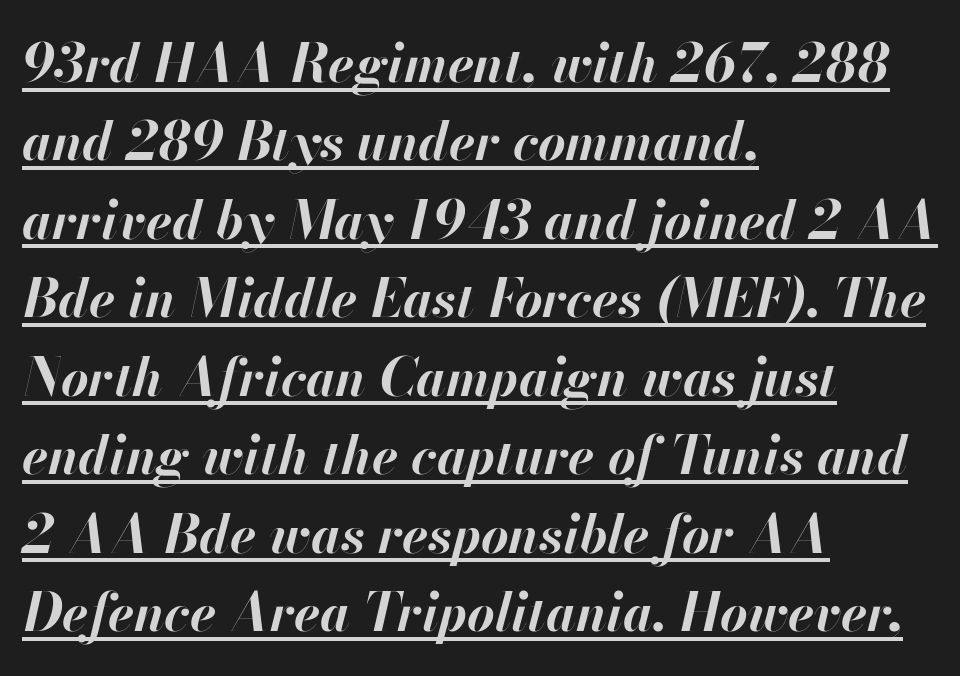
Q: Is the text bold? A: Yes.
Q: Is the text italic (slanted)? A: Yes, it leans right by about 13 degrees.
Q: Is the text underlined? A: Yes.
Q: How is the paragraph aligned? A: Left-aligned.
Q: Is the spacing between letters normal or unusually wide? A: Normal.
Q: Is the spacing between lines tight, normal or loose? A: Normal.
Q: Width (condensed, normal, or wide)? A: Normal.
Q: Stroke contrast? A: High.
Q: x-height? A: Small.
Q: Monospaced? A: No.
